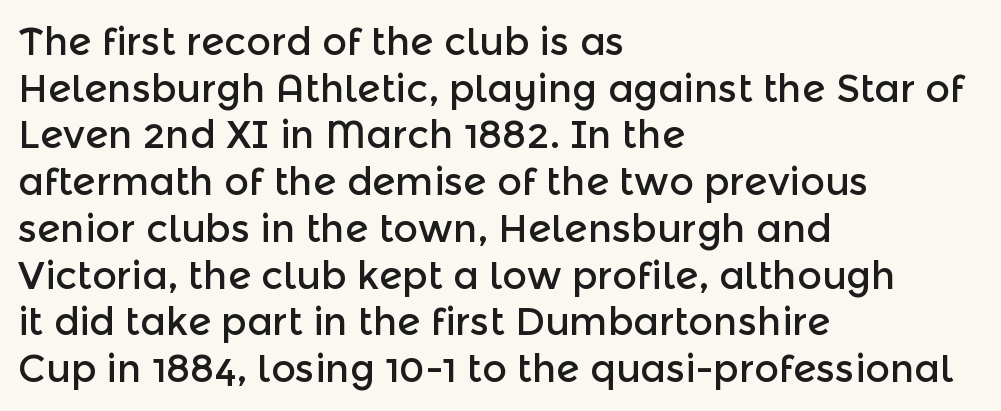
{"serif": "no", "italic": "no", "width": "normal", "x_height": "medium", "monospaced": "no", "underline": "no", "align": "left", "line_spacing_ratio": 1.23, "letter_spacing": "normal", "letter_spacing_em": 0.0, "glyph_px": 38}
